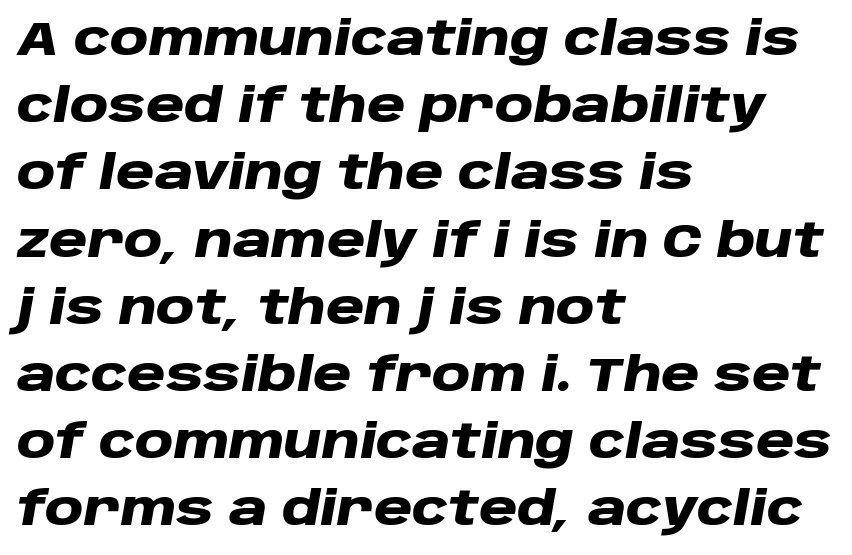
The passage shown leans; its letterforms are oblique. Is the type bold? Yes — the strokes are clearly thick and heavy. Standard letterfit; no display-style spreading of the glyphs. Looks like regular typesetting: each glyph gets only the width it needs.
